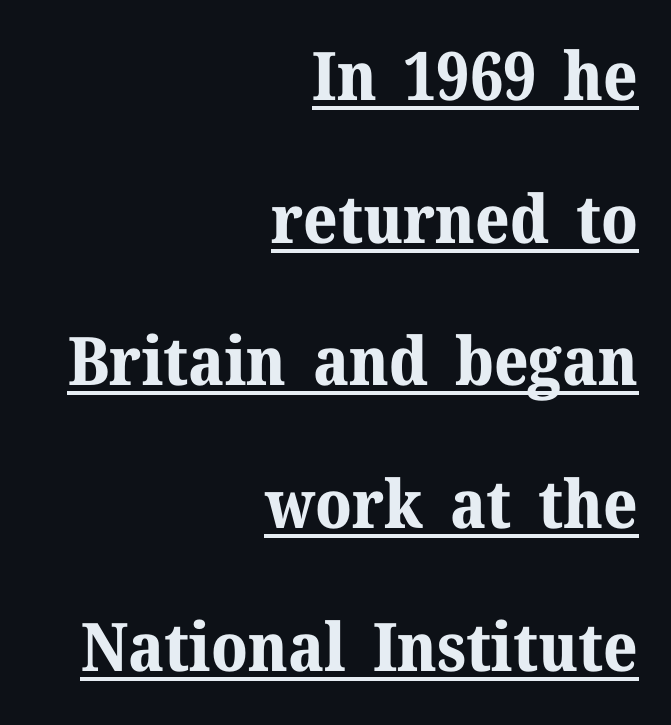
Q: Is the text bold? A: Yes.
Q: Is the text italic (slanted)? A: No, it is upright.
Q: Is the typeface a serif or a sans-serif typeface? A: Serif.
Q: Is the text underlined? A: Yes.
Q: How is the paragraph aligned? A: Right-aligned.
Q: Is the spacing between letters normal or unusually wide? A: Normal.
Q: Is the spacing between lines tight, normal or loose? A: Loose.
Q: Width (condensed, normal, or wide)? A: Normal.
Q: Stroke contrast? A: Medium.
Q: x-height? A: Medium.
Q: Monospaced? A: No.
